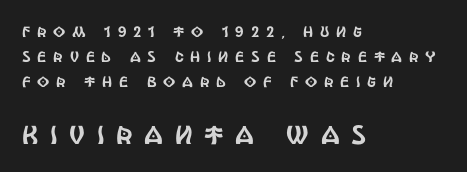
Letter spacing: wide. Designer's note — italics off, roman on. The passage shown is not underscored anywhere. This sample keeps an unexceptional amount of space between lines. Caption: upper text group reduced, lower text group enlarged. Line beginnings align vertically; line endings do not.
